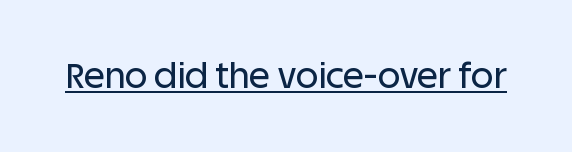
Q: Is the text italic (slanted)? A: No, it is upright.
Q: Is the typeface a serif or a sans-serif typeface? A: Sans-serif.
Q: Is the text underlined? A: Yes.
Q: Is the spacing between letters normal or unusually wide? A: Normal.
Q: Width (condensed, normal, or wide)? A: Normal.
Q: Stroke contrast? A: Low.
Q: x-height? A: Large.
Q: Monospaced? A: No.
